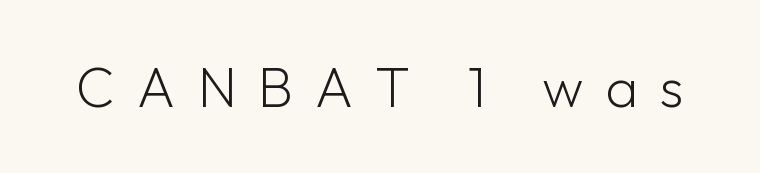
Q: Is the text bold? A: No.
Q: Is the text italic (slanted)? A: No, it is upright.
Q: Is the typeface a serif or a sans-serif typeface? A: Sans-serif.
Q: Is the text underlined? A: No.
Q: Is the spacing between letters normal or unusually wide? A: Unusually wide.
Q: Width (condensed, normal, or wide)? A: Normal.
Q: Stroke contrast? A: Low.
Q: x-height? A: Medium.
Q: Monospaced? A: No.
